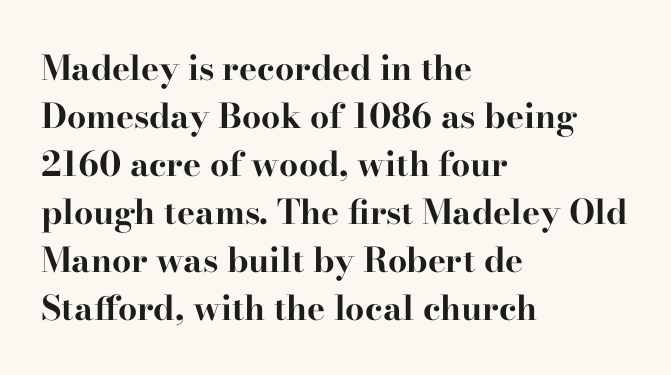
The passage shown is not underscored anywhere. Do the characters align in a grid? No, the font is proportional. The typesetter chose a ragged-right arrangement here. The passage shown has conventional tracking throughout.
